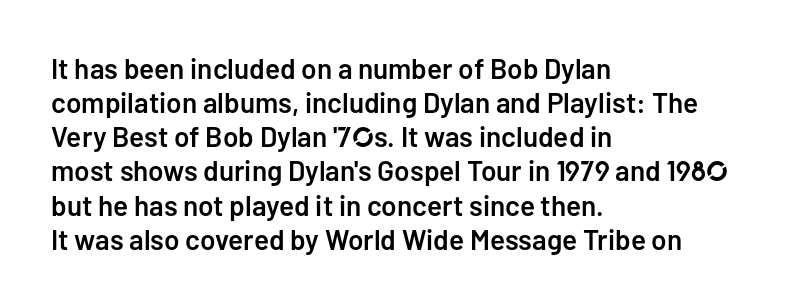
The image shows 28 px semibold sans-serif type, upright; set left-aligned, line spacing 1.22x, normal letter spacing, not underlined; low stroke contrast and a medium x-height.
